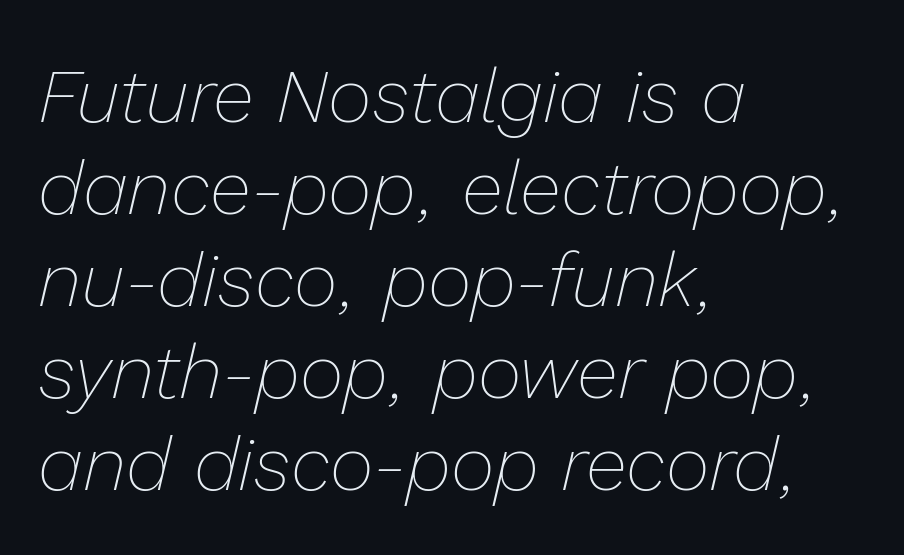
Q: Is the text bold? A: No.
Q: Is the text italic (slanted)? A: Yes, it leans right by about 13 degrees.
Q: Is the text underlined? A: No.
Q: How is the paragraph aligned? A: Left-aligned.
Q: Is the spacing between letters normal or unusually wide? A: Normal.
Q: Width (condensed, normal, or wide)? A: Normal.
Q: Stroke contrast? A: Low.
Q: x-height? A: Medium.
Q: Monospaced? A: No.
